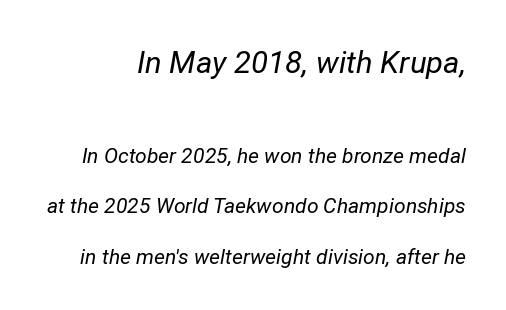
{"italic": "yes", "lean": "right", "slant_degrees": 12, "bold": "no", "weight": "regular", "width": "normal", "stroke_contrast": "low", "x_height": "medium", "monospaced": "no", "underline": "no", "line_spacing": "loose", "line_spacing_ratio": 2.41, "letter_spacing": "normal", "letter_spacing_em": 0.0, "larger_block": "first", "size_ratio": 1.48, "glyph_px": 31}
